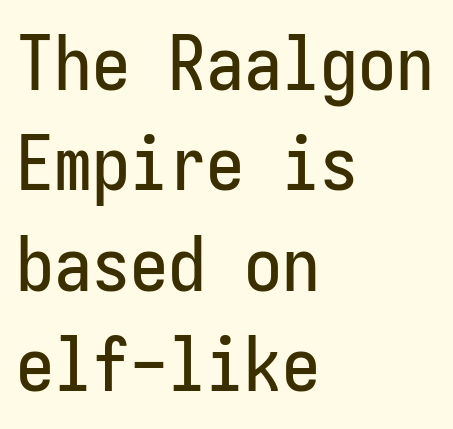
The image shows 76 px condensed sans-serif type, upright; set left-aligned, normal line spacing (1.32x), normal letter spacing, not underlined; low stroke contrast and a medium x-height.
